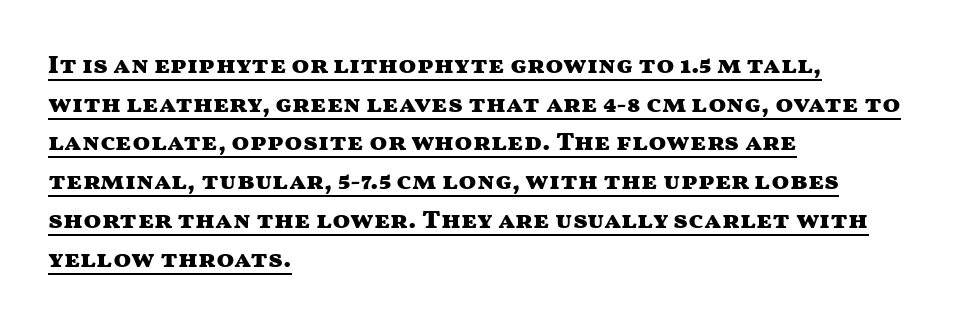
{"italic": "no", "bold": "yes", "underline": "yes", "align": "left", "line_spacing": "normal", "line_spacing_ratio": 1.49, "letter_spacing": "normal", "letter_spacing_em": 0.0, "glyph_px": 26}
